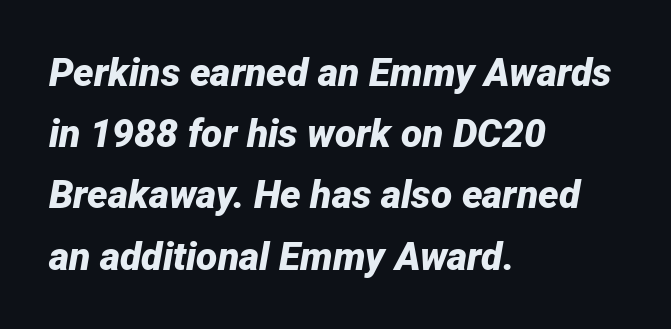
The image shows 39 px bold type, italic (leaning right); set left-aligned, normal line spacing (1.57x), normal letter spacing, not underlined; low stroke contrast and a medium x-height.
